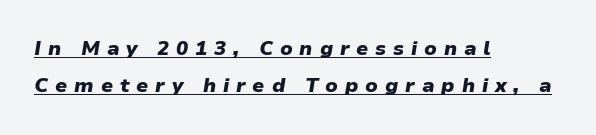
{"italic": "yes", "lean": "right", "slant_degrees": 9, "bold": "yes", "underline": "yes", "align": "left", "line_spacing_ratio": 1.87, "letter_spacing": "wide", "letter_spacing_em": 0.34, "glyph_px": 20}
